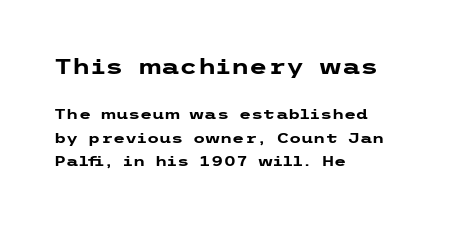
{"italic": "no", "bold": "yes", "underline": "no", "align": "left", "line_spacing": "normal", "line_spacing_ratio": 1.68, "letter_spacing": "normal", "letter_spacing_em": 0.0, "larger_block": "first", "size_ratio": 1.5, "glyph_px": 21}
